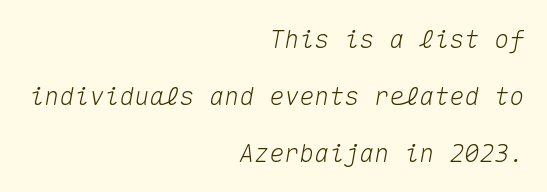
Q: Is the text italic (slanted)? A: Yes, it leans right by about 10 degrees.
Q: Is the text underlined? A: No.
Q: How is the paragraph aligned? A: Right-aligned.
Q: Is the spacing between letters normal or unusually wide? A: Normal.
Q: Is the spacing between lines tight, normal or loose? A: Loose.
